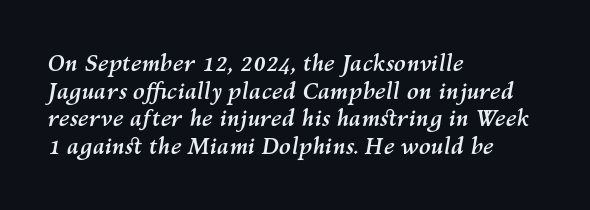
Does the weight exceed regular? Yes, all the way to bold. Regarding leading, the lines here are spaced in the standard way. Layout note: lines flush left. These lines were composed using italics. Glyph-to-glyph distance matches everyday printed text.
